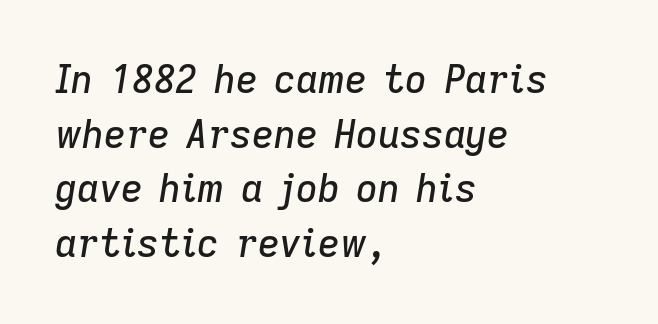
The image shows 38 px text type, italic (leaning right); set left-aligned, normal line spacing (1.44x), normal letter spacing, not underlined; low stroke contrast and a medium x-height.
